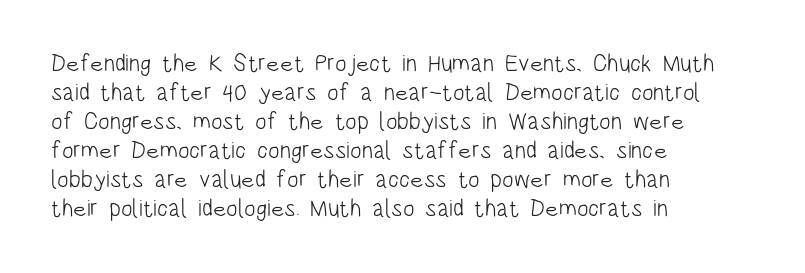
The strokes carry an ordinary text weight at most. Default kerning and tracking; the words read as compact shapes. The gap between lines stays unmarked. Does the lettering tilt? It doesn't — this is upright.
